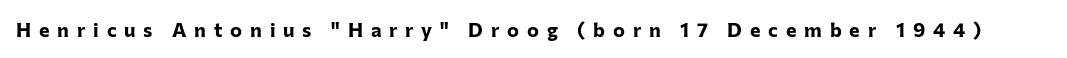
The image shows 20 px bold type, upright; set unusually wide letter spacing (+0.39 em), not underlined.
